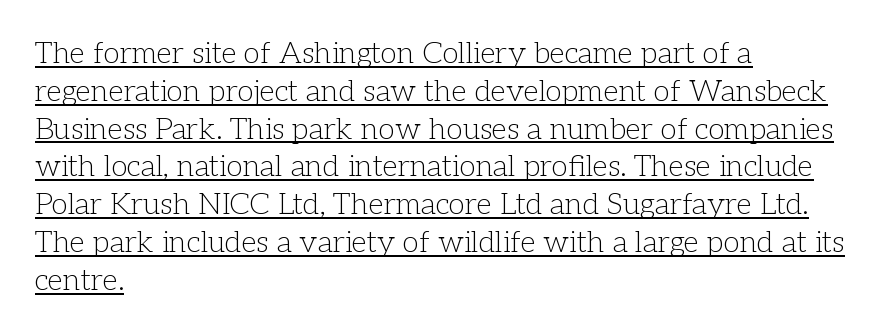
The lettering stays uniformly vertical, giving the passage a roman look. How are the letters spaced? Ordinarily, with no added tracking. The passage shown stacks its lines at a standard gap. Each letter keeps its own natural width here, so spacing adapts to shape. Heft: none added — not bold.
